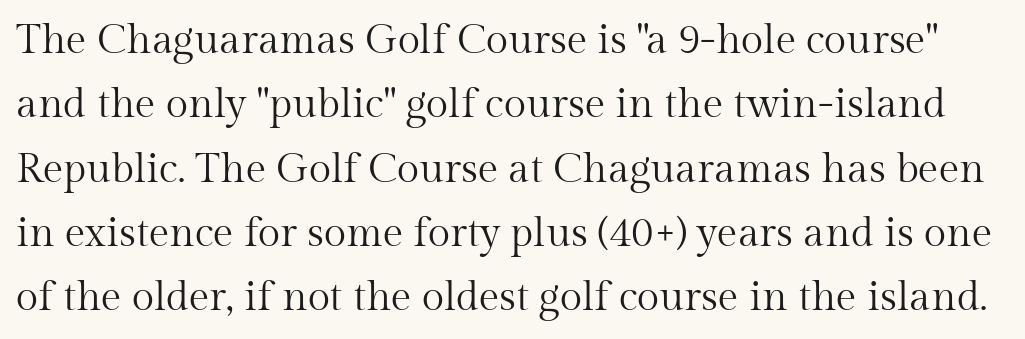
Q: Is the text bold? A: No.
Q: Is the text italic (slanted)? A: No, it is upright.
Q: Is the typeface a serif or a sans-serif typeface? A: Serif.
Q: Is the text underlined? A: No.
Q: Is the spacing between letters normal or unusually wide? A: Normal.
Q: Is the spacing between lines tight, normal or loose? A: Normal.
Q: Width (condensed, normal, or wide)? A: Normal.
Q: Stroke contrast? A: Medium.
Q: x-height? A: Medium.
Q: Monospaced? A: No.
